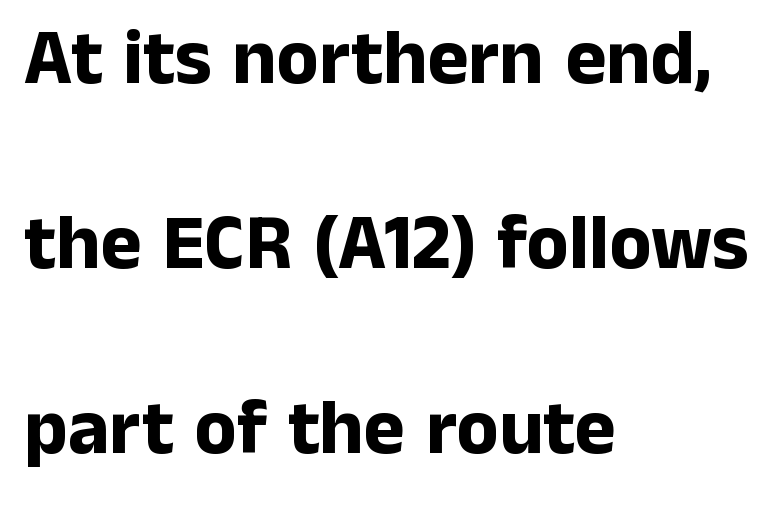
In terms of letterspacing, this is plain default setting. Look at the bottom of the vertical strokes: they stop flat, with no serifs. Where is the straight margin? On the left. Strong, thick strokes mark this as bold type. Rule under the text: the space is simply empty.
